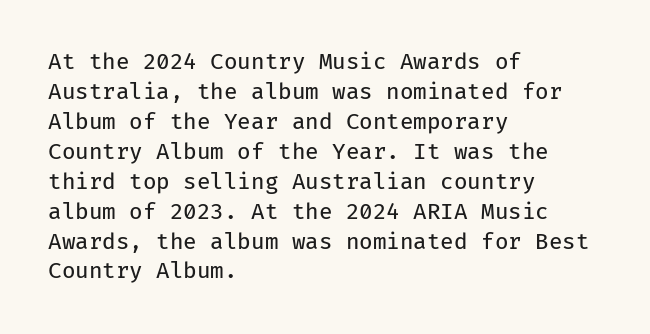
Q: Is the text bold? A: No.
Q: Is the text italic (slanted)? A: No, it is upright.
Q: Is the text underlined? A: No.
Q: How is the paragraph aligned? A: Left-aligned.
Q: Is the spacing between letters normal or unusually wide? A: Normal.
Q: Is the spacing between lines tight, normal or loose? A: Normal.
